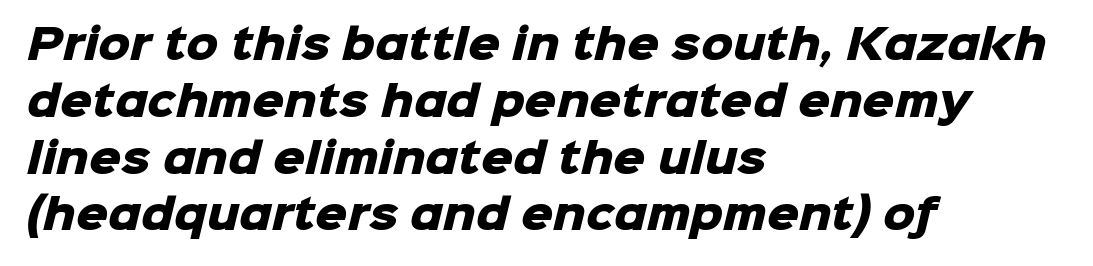
Q: Is the text bold? A: Yes.
Q: Is the typeface a serif or a sans-serif typeface? A: Sans-serif.
Q: Is the text underlined? A: No.
Q: How is the paragraph aligned? A: Left-aligned.
Q: Is the spacing between letters normal or unusually wide? A: Normal.
Q: Is the spacing between lines tight, normal or loose? A: Normal.
Q: Width (condensed, normal, or wide)? A: Normal.
Q: Stroke contrast? A: Low.
Q: x-height? A: Medium.
Q: Monospaced? A: No.
